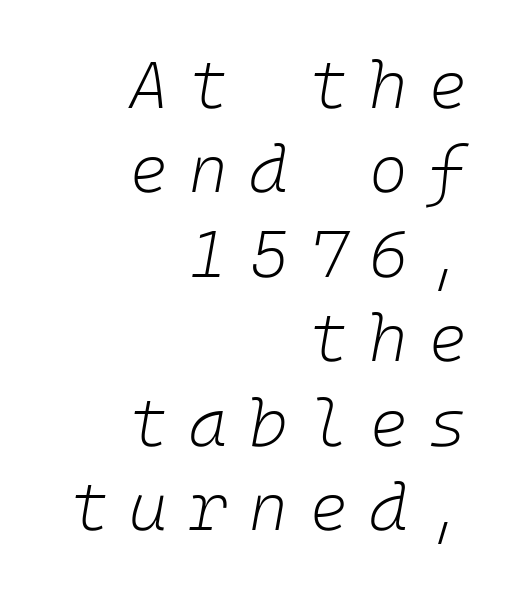
Q: Is the text bold? A: No.
Q: Is the text italic (slanted)? A: Yes, it leans right by about 10 degrees.
Q: Is the text underlined? A: No.
Q: How is the paragraph aligned? A: Right-aligned.
Q: Is the spacing between letters normal or unusually wide? A: Unusually wide.
Q: Is the spacing between lines tight, normal or loose? A: Normal.
Q: Width (condensed, normal, or wide)? A: Normal.
Q: Stroke contrast? A: Low.
Q: x-height? A: Medium.
